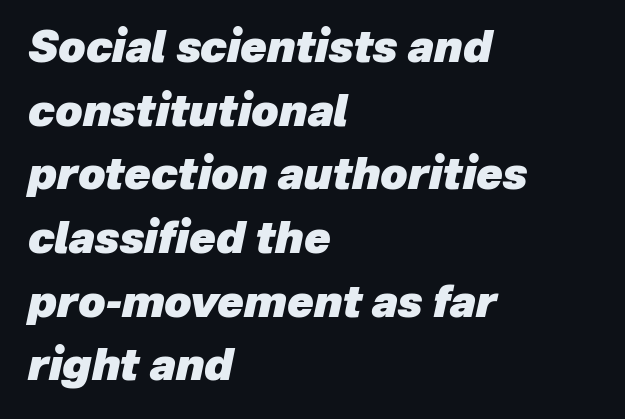
The image shows 43 px heavy type, italic (leaning right); set left-aligned, normal line spacing (1.48x), normal letter spacing, not underlined; low stroke contrast and a medium x-height.
